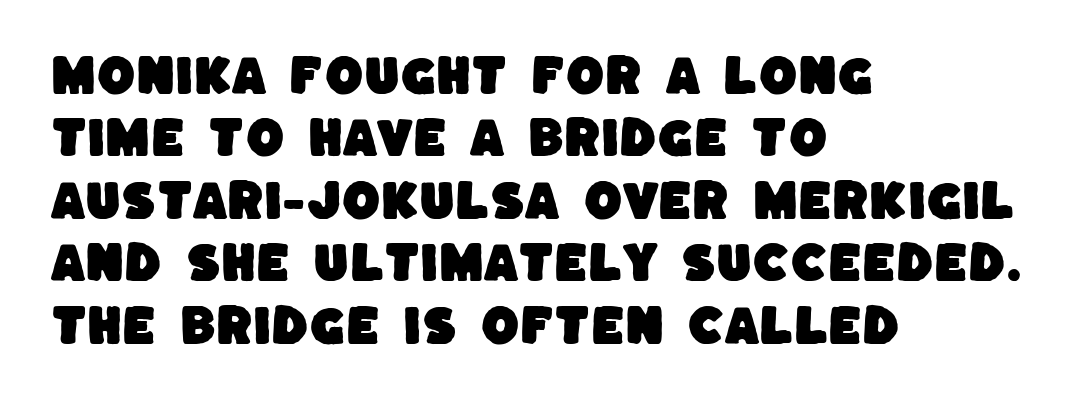
Visually the block forms a straight wall on the left and a jagged coastline on the right. The gap between lines stays unmarked. The text was rendered using a sans face with plain stroke endings. Varying glyph widths throughout — classic text-font behaviour. Notice how descenders clear the ascenders below comfortably — that's standard leading. Characters follow at the spacing the type designer built in.
